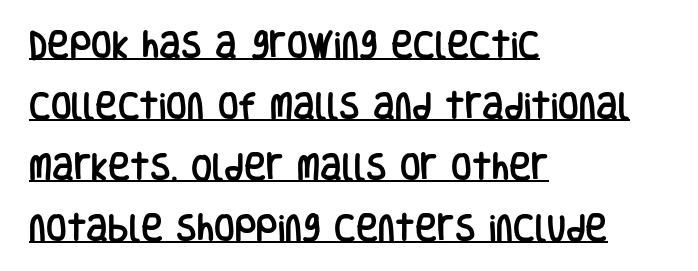
Q: Is the text italic (slanted)? A: No, it is upright.
Q: Is the typeface a serif or a sans-serif typeface? A: Sans-serif.
Q: Is the text underlined? A: Yes.
Q: How is the paragraph aligned? A: Left-aligned.
Q: Is the spacing between letters normal or unusually wide? A: Normal.
Q: Is the spacing between lines tight, normal or loose? A: Loose.
Q: Width (condensed, normal, or wide)? A: Condensed.
Q: Stroke contrast? A: Low.
Q: x-height? A: Large.
Q: Monospaced? A: No.
